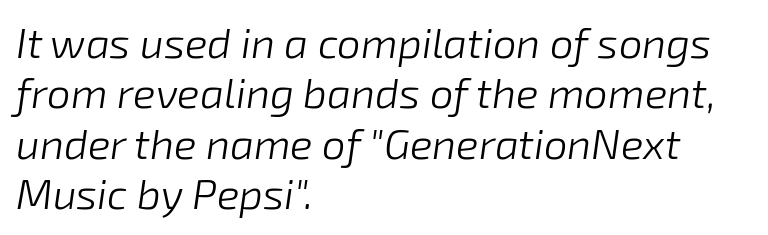
Casual observation: everything's shoved over to the left. Note the varied advance widths — an 'i' is clearly narrower than an 'm'. The face used here has a pronounced slope to its letters. The gaps between neighbouring characters are ordinary and unremarkable. Each stroke keeps to a modest, everyday thickness or less. The baseline area is clear.
